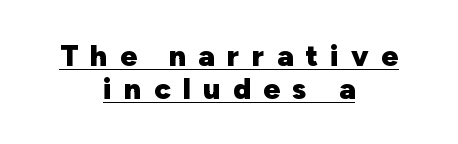
The image shows 30 px heavy sans-serif type, upright; set centered, tight line spacing (1.1x), unusually wide letter spacing (+0.41 em), underlined; low stroke contrast and a medium x-height.
